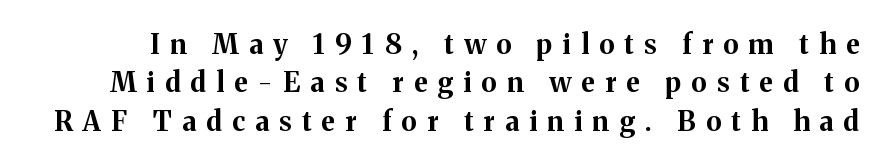
The image shows 27 px bold type, upright; set normal line spacing (1.42x), unusually wide letter spacing (+0.38 em), not underlined.
